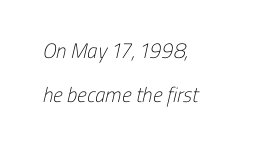
Q: Is the text bold? A: No.
Q: Is the text underlined? A: No.
Q: How is the paragraph aligned? A: Left-aligned.
Q: Is the spacing between letters normal or unusually wide? A: Normal.
Q: Is the spacing between lines tight, normal or loose? A: Loose.
